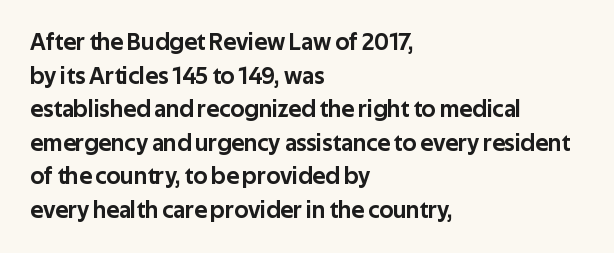
Leading matches the norm, producing a regular column. Every stem runs plumb, perpendicular to the baseline. Underline: absent. In CSS terms this would be text-align: left. Here the glyphs are tracked normally, forming tight word shapes.
